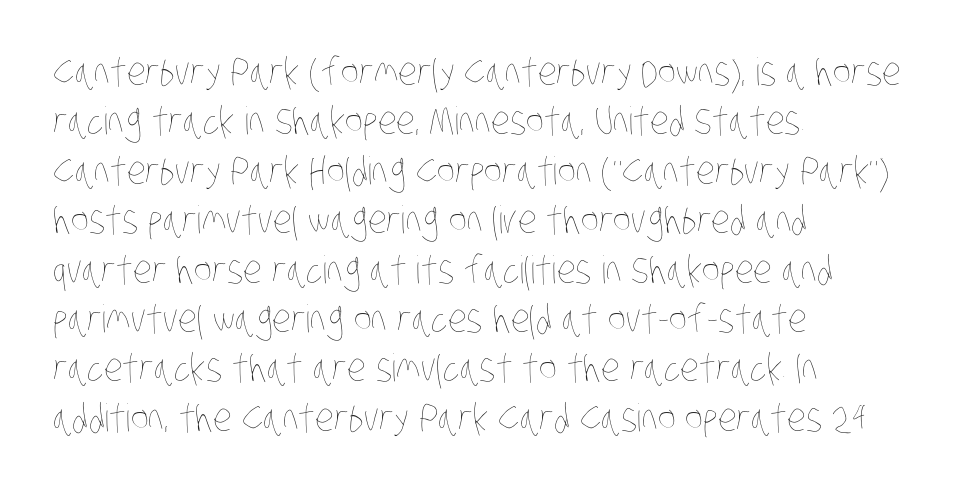
Q: Is the text bold? A: No.
Q: Is the text underlined? A: No.
Q: How is the paragraph aligned? A: Left-aligned.
Q: Is the spacing between letters normal or unusually wide? A: Normal.
Q: Is the spacing between lines tight, normal or loose? A: Normal.
Q: Width (condensed, normal, or wide)? A: Condensed.
Q: Stroke contrast? A: Low.
Q: x-height? A: Large.
Q: Monospaced? A: No.
